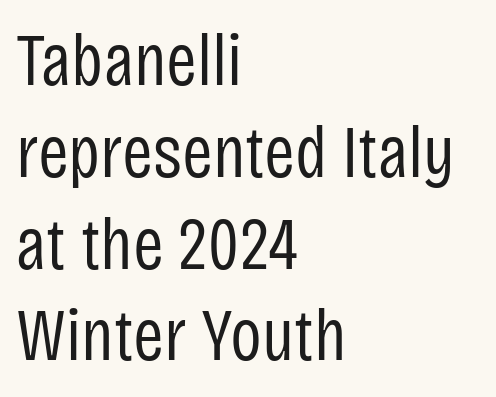
{"serif": "no", "italic": "no", "bold": "no", "weight": "regular", "width": "condensed", "stroke_contrast": "low", "x_height": "large", "monospaced": "no", "underline": "no", "align": "left", "line_spacing_ratio": 1.24, "letter_spacing": "normal", "letter_spacing_em": 0.0, "glyph_px": 74}
